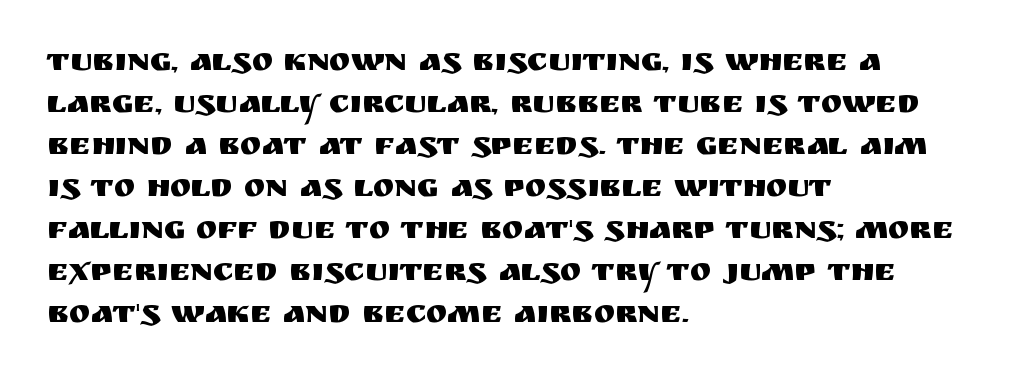
The image shows 32 px sans-serif type, upright; set left-aligned, normal line spacing (1.31x), normal letter spacing, not underlined; medium stroke contrast and a large x-height.
